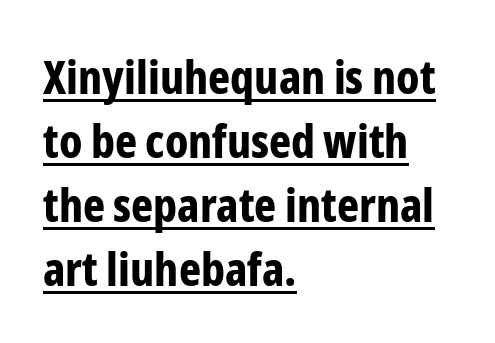
The image shows 47 px bold, condensed sans-serif type, upright; set left-aligned, normal line spacing (1.36x), normal letter spacing, underlined; low stroke contrast and a medium x-height.
